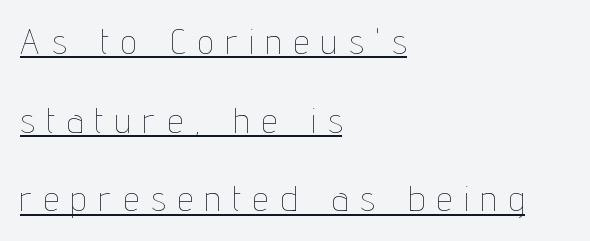
The image shows 35 px thin, condensed type, upright; set left-aligned, loose line spacing (2.25x), unusually wide letter spacing (+0.36 em), underlined; low stroke contrast and a medium x-height.
